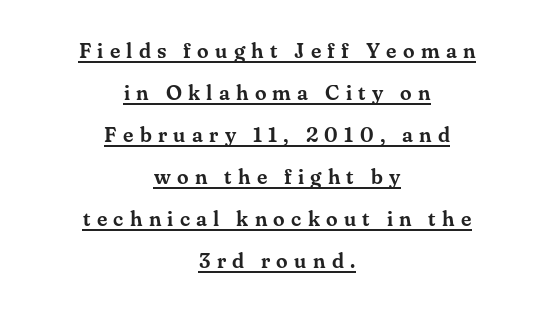
Q: Is the text italic (slanted)? A: No, it is upright.
Q: Is the text underlined? A: Yes.
Q: How is the paragraph aligned? A: Centered.
Q: Is the spacing between letters normal or unusually wide? A: Unusually wide.
Q: Is the spacing between lines tight, normal or loose? A: Loose.
